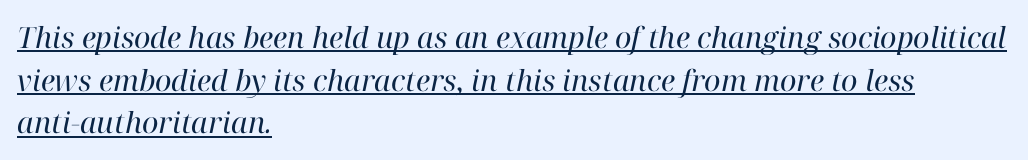
Regular leading. Every character sits at an angle, as italics do. Does the type have serifs? Yes, each stem ends in a small foot. Spacing verdict: proportional, widths tailored to each character. The lines are quadded left. Quick note: underline on.
